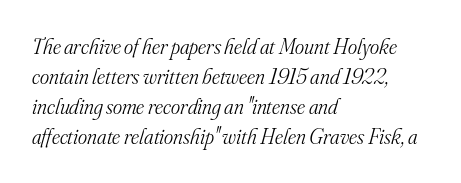
Q: Is the text bold? A: No.
Q: Is the text italic (slanted)? A: Yes, it leans right by about 16 degrees.
Q: Is the text underlined? A: No.
Q: How is the paragraph aligned? A: Left-aligned.
Q: Is the spacing between letters normal or unusually wide? A: Normal.
Q: Is the spacing between lines tight, normal or loose? A: Normal.
